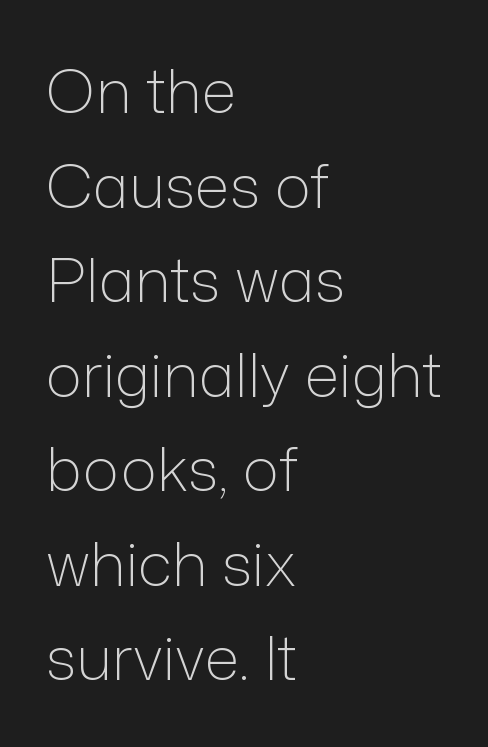
Q: Is the text bold? A: No.
Q: Is the text italic (slanted)? A: No, it is upright.
Q: Is the typeface a serif or a sans-serif typeface? A: Sans-serif.
Q: Is the text underlined? A: No.
Q: How is the paragraph aligned? A: Left-aligned.
Q: Is the spacing between letters normal or unusually wide? A: Normal.
Q: Is the spacing between lines tight, normal or loose? A: Normal.
Q: Width (condensed, normal, or wide)? A: Normal.
Q: Stroke contrast? A: Low.
Q: x-height? A: Medium.
Q: Monospaced? A: No.
